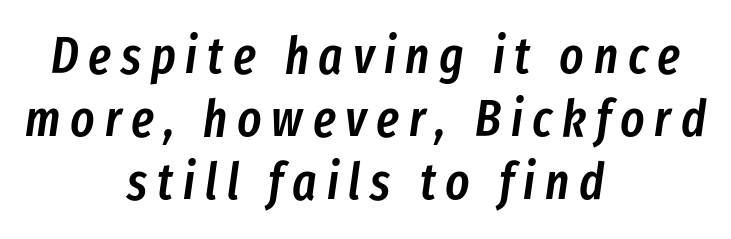
{"italic": "yes", "lean": "right", "slant_degrees": 8, "bold": "semi", "weight": "semibold", "width": "condensed", "stroke_contrast": "low", "x_height": "medium", "monospaced": "no", "underline": "no", "align": "center", "line_spacing_ratio": 1.24, "glyph_px": 51}
